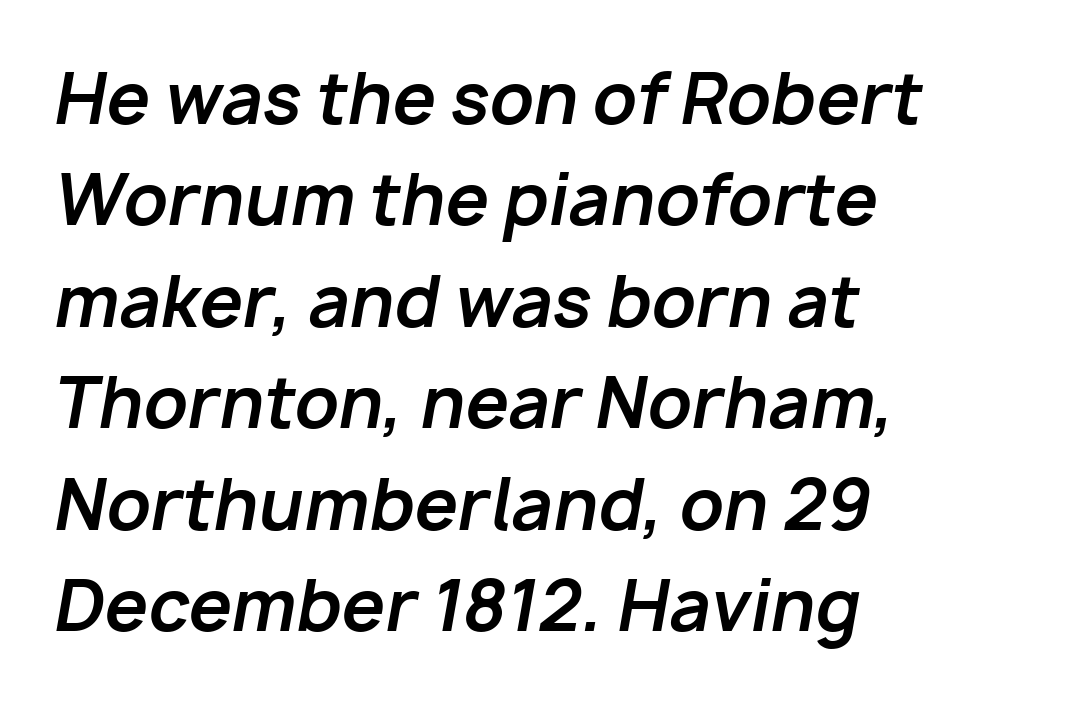
This rendering leaves character spacing at its baseline value. Note the varied advance widths — an 'i' is clearly narrower than an 'm'. All the whitespace from short lines collects on the right. Underlining? Definitely not there.
